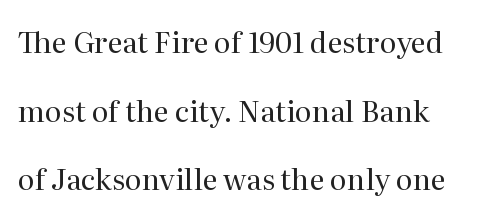
{"serif": "yes", "italic": "no", "bold": "no", "weight": "regular", "width": "normal", "stroke_contrast": "medium", "x_height": "medium", "monospaced": "no", "underline": "no", "line_spacing": "loose", "line_spacing_ratio": 2.37, "letter_spacing": "normal", "letter_spacing_em": 0.0, "glyph_px": 29}
